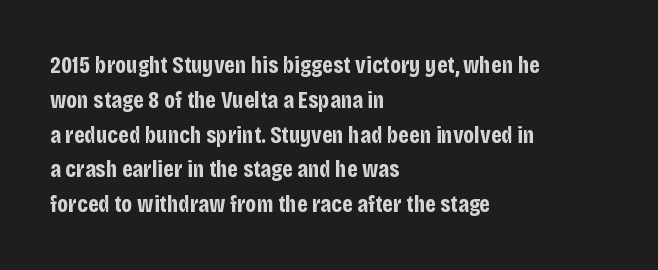
Nope, not italic — everything's standing straight. The passage shown has conventional tracking throughout. Bold? Absolutely — the strokes are thick and heavy. If you drew a ruler down the left edge, every line would touch it. The gap between lines stays unmarked. Horizontal bands of white between lines are of average thickness.
